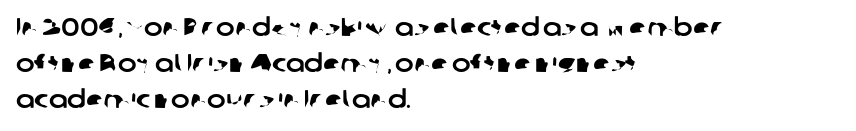
Q: Is the text underlined? A: No.
Q: How is the paragraph aligned? A: Left-aligned.
Q: Is the spacing between letters normal or unusually wide? A: Normal.
Q: Is the spacing between lines tight, normal or loose? A: Normal.
